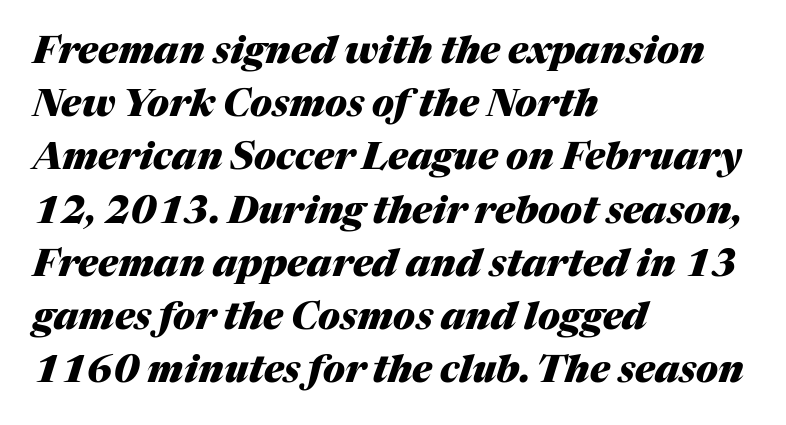
Q: Is the text bold? A: Yes.
Q: Is the text italic (slanted)? A: Yes, it leans right by about 17 degrees.
Q: Is the text underlined? A: No.
Q: How is the paragraph aligned? A: Left-aligned.
Q: Is the spacing between letters normal or unusually wide? A: Normal.
Q: Is the spacing between lines tight, normal or loose? A: Normal.
Q: Width (condensed, normal, or wide)? A: Normal.
Q: Stroke contrast? A: Medium.
Q: x-height? A: Medium.
Q: Monospaced? A: No.
